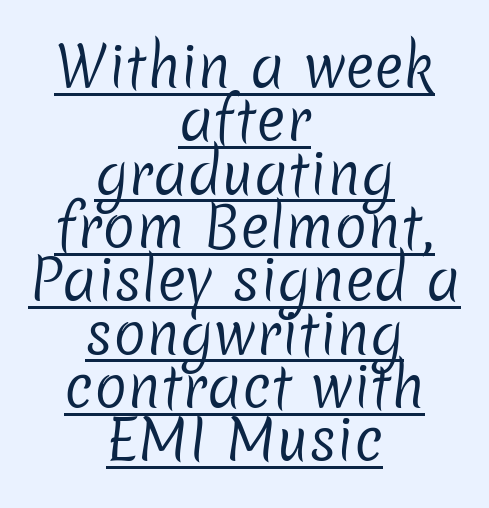
Q: Is the text bold? A: No.
Q: Is the typeface a serif or a sans-serif typeface? A: Sans-serif.
Q: Is the text underlined? A: Yes.
Q: How is the paragraph aligned? A: Centered.
Q: Is the spacing between letters normal or unusually wide? A: Normal.
Q: Is the spacing between lines tight, normal or loose? A: Tight.
Q: Width (condensed, normal, or wide)? A: Normal.
Q: Stroke contrast? A: Low.
Q: x-height? A: Medium.
Q: Monospaced? A: No.
